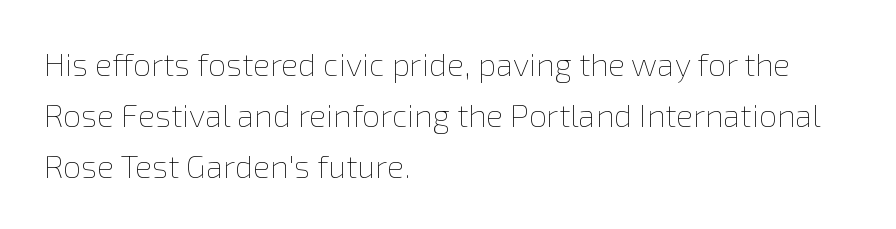
Q: Is the text bold? A: No.
Q: Is the text italic (slanted)? A: No, it is upright.
Q: Is the text underlined? A: No.
Q: How is the paragraph aligned? A: Left-aligned.
Q: Is the spacing between letters normal or unusually wide? A: Normal.
Q: Is the spacing between lines tight, normal or loose? A: Normal.
Q: Width (condensed, normal, or wide)? A: Normal.
Q: x-height? A: Medium.
Q: Monospaced? A: No.
